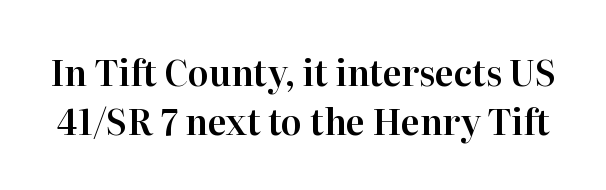
Q: Is the text italic (slanted)? A: No, it is upright.
Q: Is the typeface a serif or a sans-serif typeface? A: Serif.
Q: Is the text underlined? A: No.
Q: Is the spacing between letters normal or unusually wide? A: Normal.
Q: Is the spacing between lines tight, normal or loose? A: Normal.
Q: Width (condensed, normal, or wide)? A: Normal.
Q: Stroke contrast? A: High.
Q: x-height? A: Medium.
Q: Monospaced? A: No.
